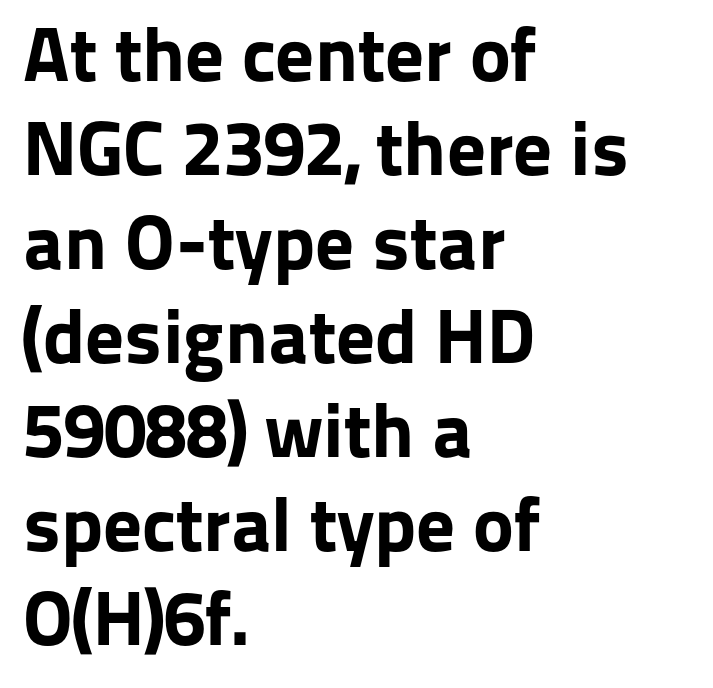
Q: Is the text bold? A: Yes.
Q: Is the text italic (slanted)? A: No, it is upright.
Q: Is the typeface a serif or a sans-serif typeface? A: Sans-serif.
Q: Is the text underlined? A: No.
Q: How is the paragraph aligned? A: Left-aligned.
Q: Is the spacing between letters normal or unusually wide? A: Normal.
Q: Width (condensed, normal, or wide)? A: Normal.
Q: Stroke contrast? A: Low.
Q: x-height? A: Medium.
Q: Monospaced? A: No.
